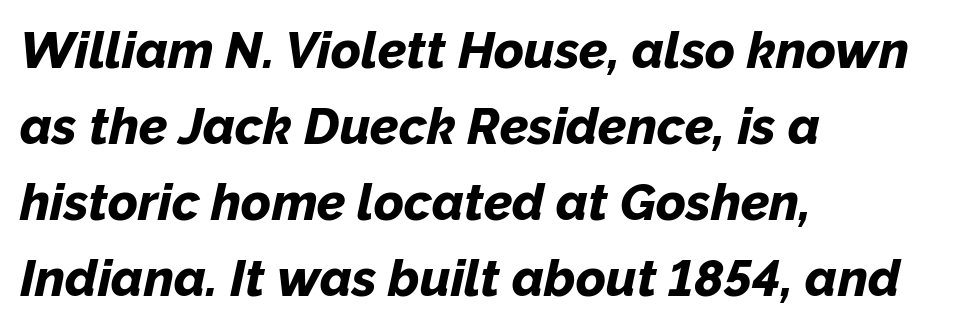
The image shows 51 px bold type, italic (leaning right); set left-aligned, normal line spacing (1.49x), normal letter spacing, not underlined; low stroke contrast and a medium x-height.
